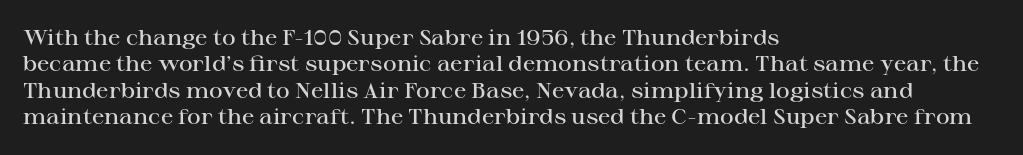
{"italic": "no", "bold": "semi", "underline": "no", "align": "left", "line_spacing": "normal", "line_spacing_ratio": 1.26, "letter_spacing": "normal", "letter_spacing_em": 0.0, "glyph_px": 21}
